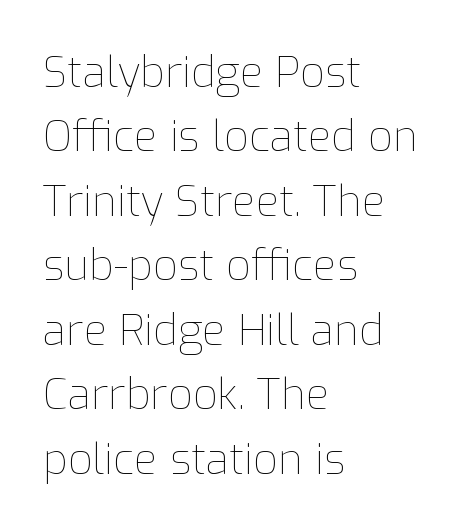
The typesetter chose a ragged-right arrangement here. Every character sits straight up, as roman type does. This sample uses plain, unmodified letter spacing. The specimen omits any rule beneath the text block's lines. Is this a fixed-width face? No — the glyphs have proportional, varying widths. Students, observe: this is what conventionally led text looks like.
